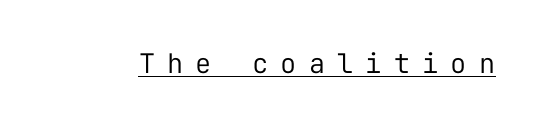
The image shows 27 px text type, upright; set unusually wide letter spacing (+0.45 em), underlined.
